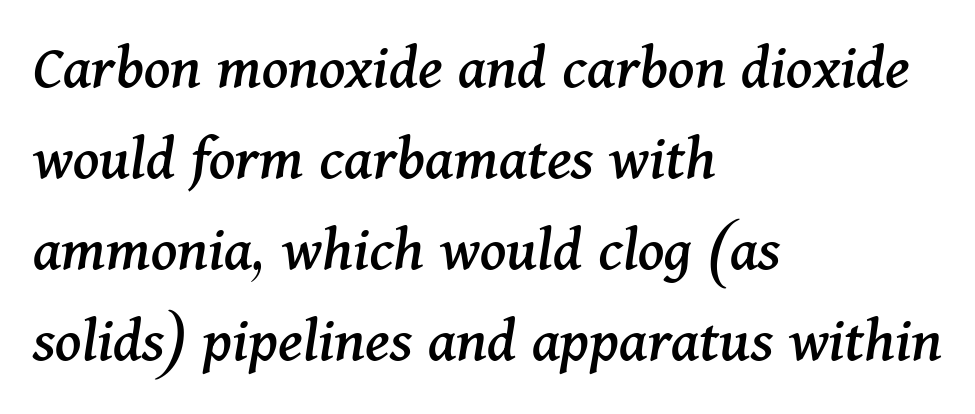
Q: Is the text italic (slanted)? A: Yes, it leans right by about 11 degrees.
Q: Is the typeface a serif or a sans-serif typeface? A: Serif.
Q: Is the text underlined? A: No.
Q: How is the paragraph aligned? A: Left-aligned.
Q: Is the spacing between letters normal or unusually wide? A: Normal.
Q: Is the spacing between lines tight, normal or loose? A: Normal.
Q: Width (condensed, normal, or wide)? A: Normal.
Q: Stroke contrast? A: Medium.
Q: x-height? A: Medium.
Q: Monospaced? A: No.
